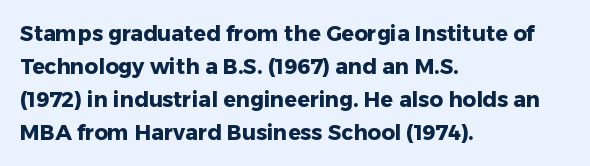
{"italic": "no", "bold": "yes", "underline": "no", "align": "left", "line_spacing": "normal", "line_spacing_ratio": 1.57, "letter_spacing": "normal", "letter_spacing_em": 0.0, "glyph_px": 21}
